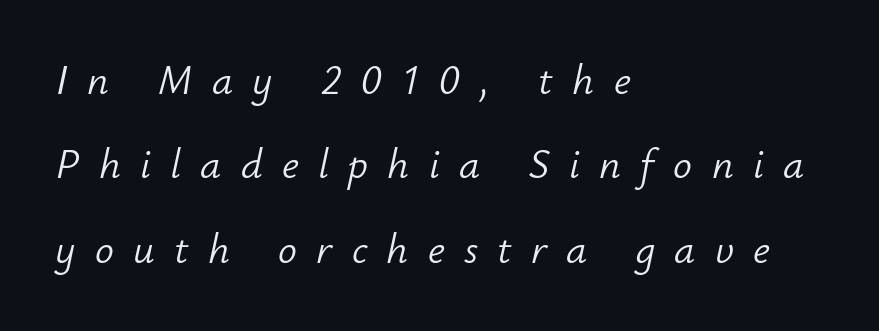
The image shows 42 px light type, italic (leaning right); set left-aligned, loose line spacing (2.01x), unusually wide letter spacing (+0.46 em), not underlined; low stroke contrast and a small x-height.
